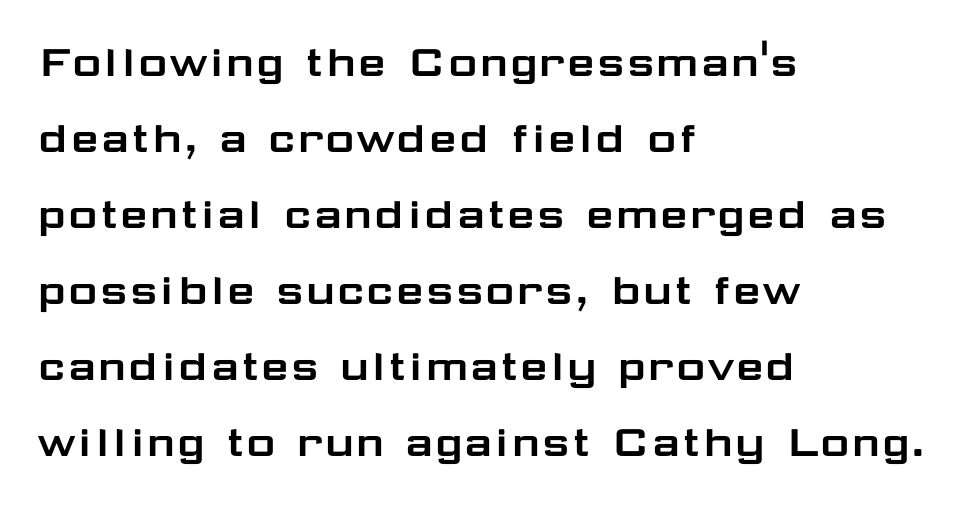
Q: Is the text italic (slanted)? A: No, it is upright.
Q: Is the typeface a serif or a sans-serif typeface? A: Sans-serif.
Q: Is the text underlined? A: No.
Q: How is the paragraph aligned? A: Left-aligned.
Q: Is the spacing between letters normal or unusually wide? A: Normal.
Q: Is the spacing between lines tight, normal or loose? A: Normal.
Q: Width (condensed, normal, or wide)? A: Wide.
Q: Stroke contrast? A: Low.
Q: x-height? A: Medium.
Q: Monospaced? A: No.
